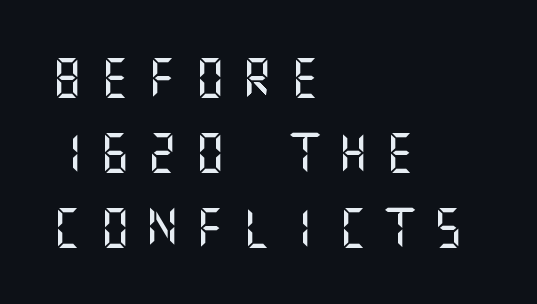
Italic? Not at all — the glyphs are vertical. Left-aligned paragraph, ragged on the right. Compared with typical body copy, the letter spacing here is much looser. A sans-serif font was chosen for this passage. The glyphs are unaccompanied by any horizontal stroke below them.
